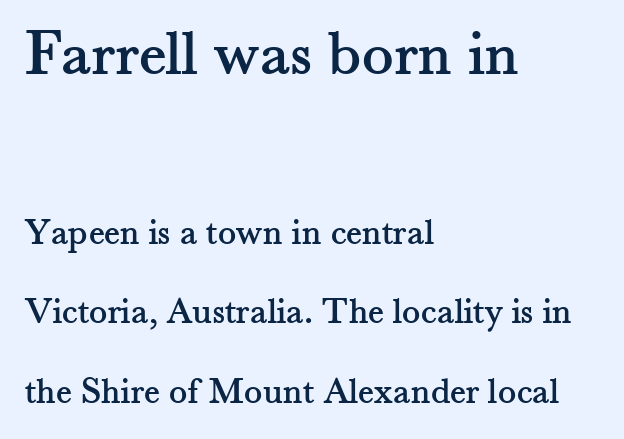
Q: Is the text italic (slanted)? A: No, it is upright.
Q: Is the typeface a serif or a sans-serif typeface? A: Serif.
Q: Is the text underlined? A: No.
Q: How is the paragraph aligned? A: Left-aligned.
Q: Is the spacing between letters normal or unusually wide? A: Normal.
Q: Is the spacing between lines tight, normal or loose? A: Loose.
Q: Which block of text is set in a larger size, the first (top) or the second (bottom)? A: The first (top) one.
Q: Width (condensed, normal, or wide)? A: Normal.
Q: Stroke contrast? A: Medium.
Q: x-height? A: Small.
Q: Monospaced? A: No.
